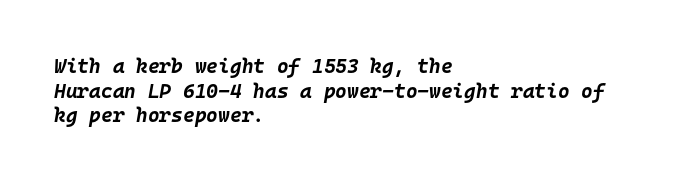
The image shows 20 px bold type, italic (leaning right); set left-aligned, line spacing 1.23x, normal letter spacing, not underlined.
